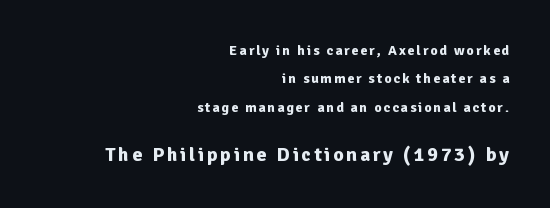
{"italic": "no", "bold": "yes", "underline": "no", "align": "right", "line_spacing": "loose", "line_spacing_ratio": 2.02, "larger_block": "second", "size_ratio": 1.43, "glyph_px": 20}
